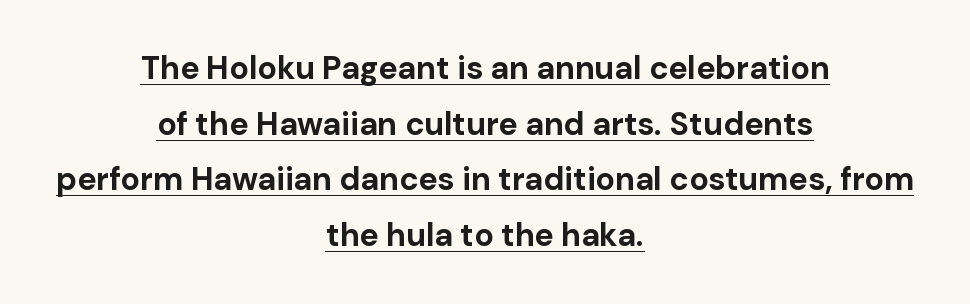
Students, this is bold: see how much ink each stroke carries. You can see a thin bar hugging the bottom of the glyphs. The letterforms sit shoulder to shoulder at normal distance. Horizontal alignment here is central, giving a formal, balanced look. Ordinary non-slanted type is in use.
